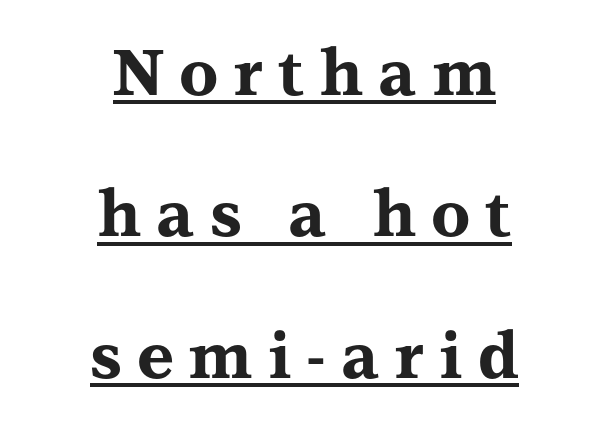
Q: Is the text bold? A: Yes.
Q: Is the text italic (slanted)? A: No, it is upright.
Q: Is the typeface a serif or a sans-serif typeface? A: Serif.
Q: Is the text underlined? A: Yes.
Q: How is the paragraph aligned? A: Centered.
Q: Is the spacing between letters normal or unusually wide? A: Unusually wide.
Q: Is the spacing between lines tight, normal or loose? A: Loose.
Q: Width (condensed, normal, or wide)? A: Wide.
Q: Stroke contrast? A: Medium.
Q: x-height? A: Medium.
Q: Monospaced? A: No.
